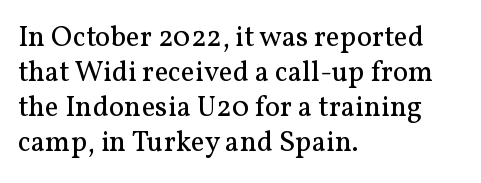
{"serif": "yes", "italic": "no", "bold": "no", "weight": "regular", "width": "normal", "stroke_contrast": "medium", "x_height": "medium", "monospaced": "no", "underline": "no", "align": "left", "line_spacing_ratio": 1.21, "letter_spacing": "normal", "letter_spacing_em": 0.0, "glyph_px": 29}
